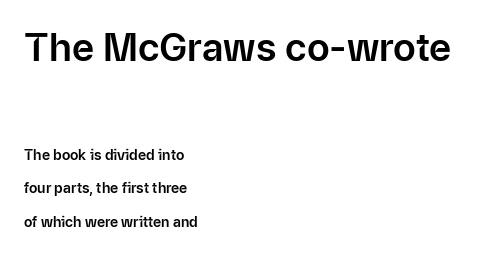
The image shows 38 px sans-serif type, upright; set left-aligned, loose line spacing (2.4x), normal letter spacing, not underlined; the first (top) block is 2.71x larger; low stroke contrast and a medium x-height.
